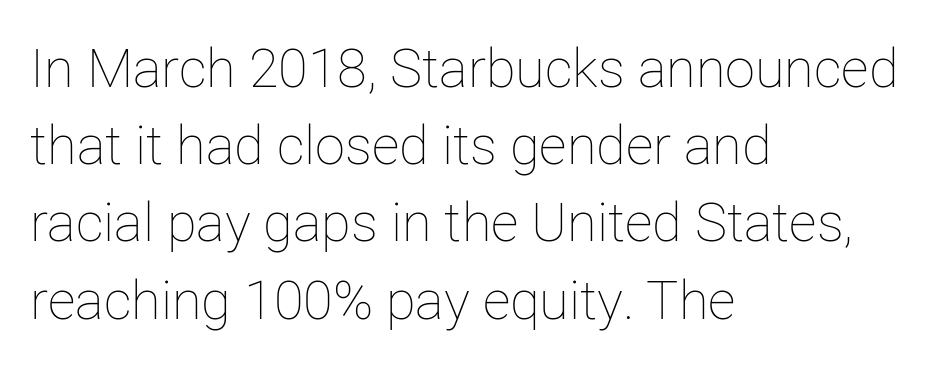
The image shows 54 px thin type, upright; set left-aligned, normal line spacing (1.43x), normal letter spacing, not underlined; low stroke contrast and a medium x-height.
